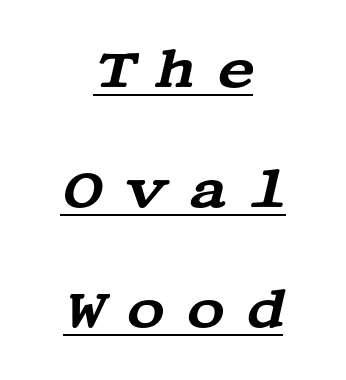
{"serif": "yes", "italic": "yes", "lean": "right", "slant_degrees": 13, "width": "wide", "stroke_contrast": "medium", "x_height": "large", "underline": "yes", "align": "center", "line_spacing": "loose", "line_spacing_ratio": 2.22, "letter_spacing": "wide", "letter_spacing_em": 0.37, "glyph_px": 54}
